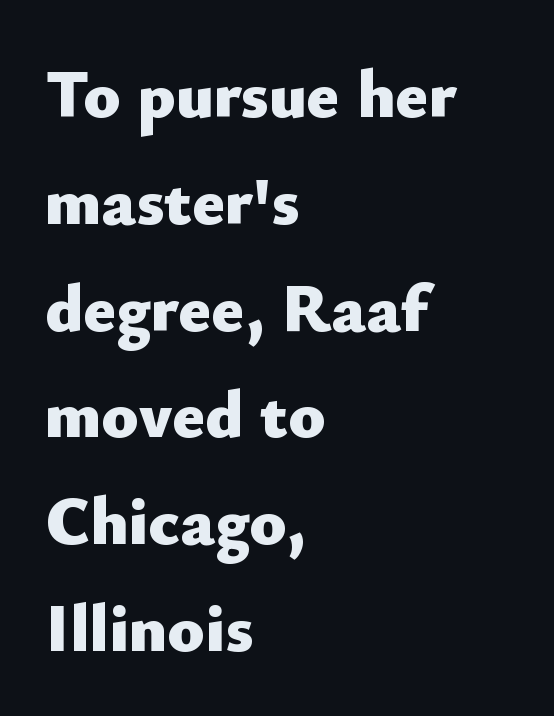
{"serif": "no", "italic": "no", "bold": "yes", "weight": "heavy", "width": "normal", "stroke_contrast": "low", "x_height": "small", "monospaced": "no", "underline": "no", "align": "left", "line_spacing": "normal", "line_spacing_ratio": 1.57, "letter_spacing": "normal", "letter_spacing_em": 0.0, "glyph_px": 68}
